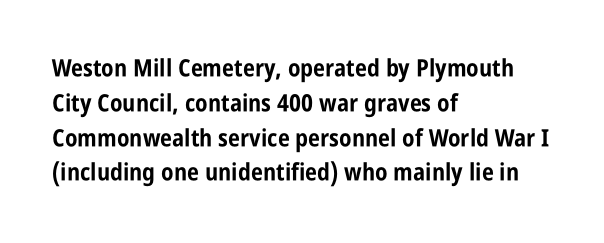
Q: Is the text bold? A: Yes.
Q: Is the text italic (slanted)? A: No, it is upright.
Q: Is the text underlined? A: No.
Q: How is the paragraph aligned? A: Left-aligned.
Q: Is the spacing between letters normal or unusually wide? A: Normal.
Q: Is the spacing between lines tight, normal or loose? A: Normal.
